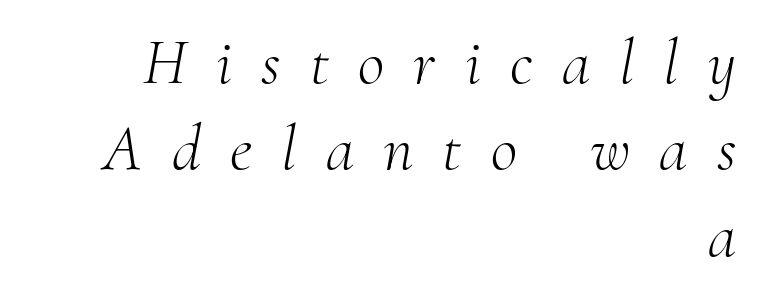
Q: Is the text bold? A: No.
Q: Is the text italic (slanted)? A: Yes, it leans right by about 10 degrees.
Q: Is the typeface a serif or a sans-serif typeface? A: Serif.
Q: Is the text underlined? A: No.
Q: How is the paragraph aligned? A: Right-aligned.
Q: Is the spacing between letters normal or unusually wide? A: Unusually wide.
Q: Is the spacing between lines tight, normal or loose? A: Normal.
Q: Width (condensed, normal, or wide)? A: Normal.
Q: Stroke contrast? A: Medium.
Q: x-height? A: Small.
Q: Monospaced? A: No.
